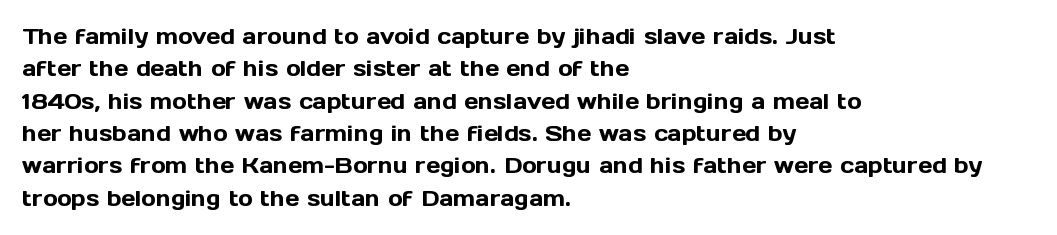
{"italic": "no", "underline": "no", "align": "left", "line_spacing": "normal", "line_spacing_ratio": 1.47, "letter_spacing": "normal", "letter_spacing_em": 0.0, "glyph_px": 22}
